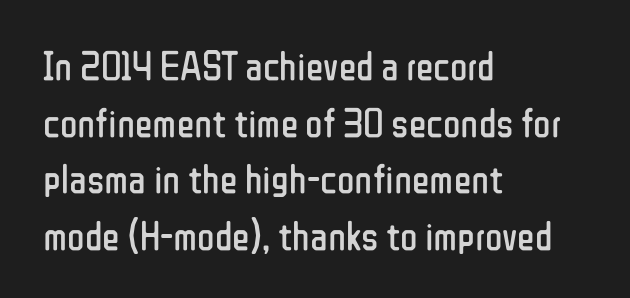
The image shows 41 px regular-weight, condensed sans-serif type, upright; set left-aligned, normal line spacing (1.38x), normal letter spacing, not underlined; low stroke contrast and a medium x-height.
